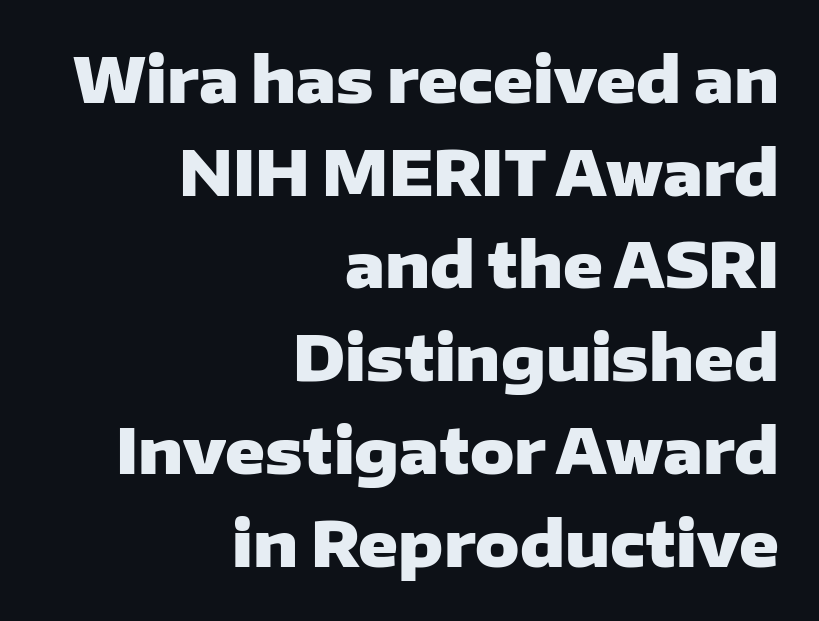
Q: Is the text bold? A: Yes.
Q: Is the text italic (slanted)? A: No, it is upright.
Q: Is the typeface a serif or a sans-serif typeface? A: Sans-serif.
Q: Is the text underlined? A: No.
Q: How is the paragraph aligned? A: Right-aligned.
Q: Is the spacing between letters normal or unusually wide? A: Normal.
Q: Is the spacing between lines tight, normal or loose? A: Normal.
Q: Width (condensed, normal, or wide)? A: Wide.
Q: Stroke contrast? A: Low.
Q: x-height? A: Medium.
Q: Monospaced? A: No.
